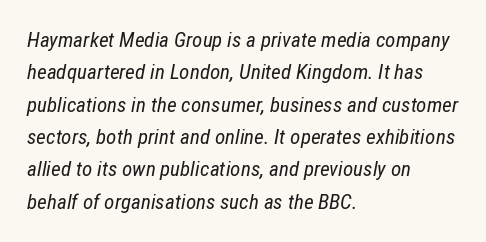
Q: Is the text bold? A: No.
Q: Is the text italic (slanted)? A: Yes, it leans right by about 12 degrees.
Q: Is the text underlined? A: No.
Q: How is the paragraph aligned? A: Left-aligned.
Q: Is the spacing between letters normal or unusually wide? A: Normal.
Q: Is the spacing between lines tight, normal or loose? A: Normal.
